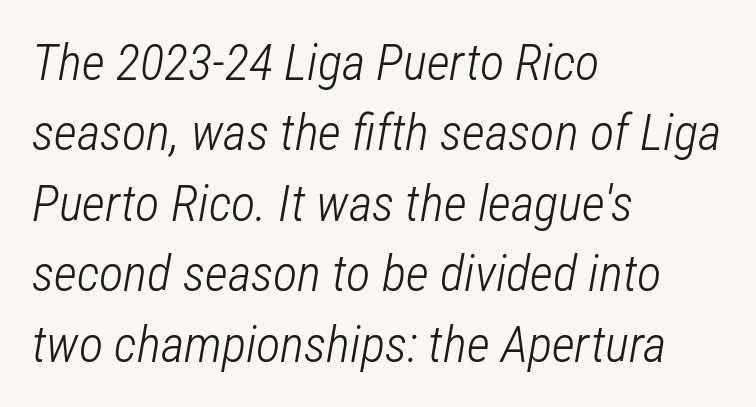
Q: Is the text bold? A: No.
Q: Is the text italic (slanted)? A: Yes, it leans right by about 12 degrees.
Q: Is the text underlined? A: No.
Q: How is the paragraph aligned? A: Left-aligned.
Q: Is the spacing between letters normal or unusually wide? A: Normal.
Q: Is the spacing between lines tight, normal or loose? A: Normal.
Q: Width (condensed, normal, or wide)? A: Condensed.
Q: Stroke contrast? A: Low.
Q: x-height? A: Medium.
Q: Monospaced? A: No.
